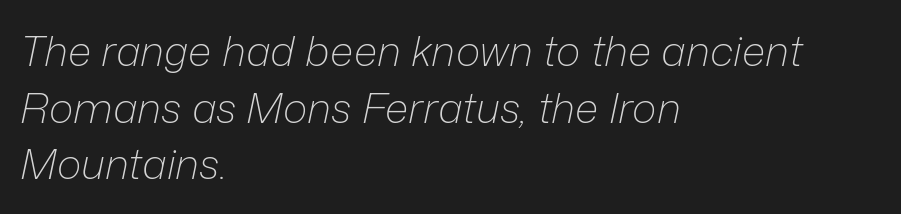
{"italic": "yes", "lean": "right", "slant_degrees": 12, "bold": "no", "weight": "light", "width": "normal", "stroke_contrast": "low", "x_height": "medium", "monospaced": "no", "underline": "no", "align": "left", "line_spacing": "normal", "line_spacing_ratio": 1.35, "letter_spacing": "normal", "letter_spacing_em": 0.0, "glyph_px": 42}
